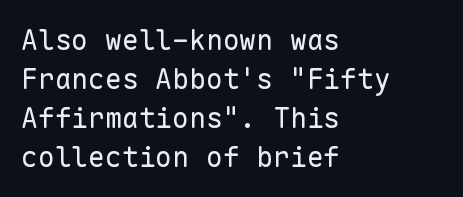
Default kerning and tracking; the words read as compact shapes. Do the characters align in a grid? Yes, the font is monospaced. Normally led — the rows are evenly, conventionally spaced. Regarding serifs, this sample does without them. Do the letters lean? They stand straight.
